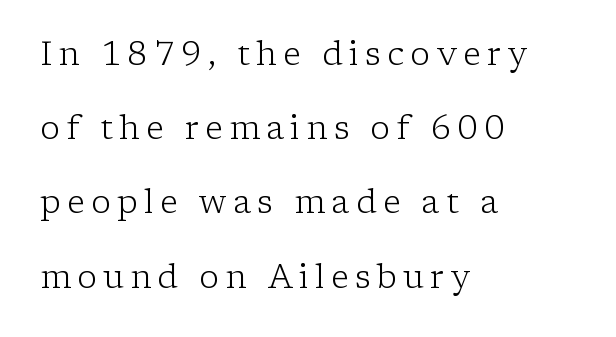
Q: Is the text bold? A: No.
Q: Is the text italic (slanted)? A: No, it is upright.
Q: Is the typeface a serif or a sans-serif typeface? A: Serif.
Q: Is the text underlined? A: No.
Q: How is the paragraph aligned? A: Left-aligned.
Q: Is the spacing between lines tight, normal or loose? A: Loose.
Q: Width (condensed, normal, or wide)? A: Normal.
Q: Stroke contrast? A: Low.
Q: x-height? A: Medium.
Q: Monospaced? A: No.
